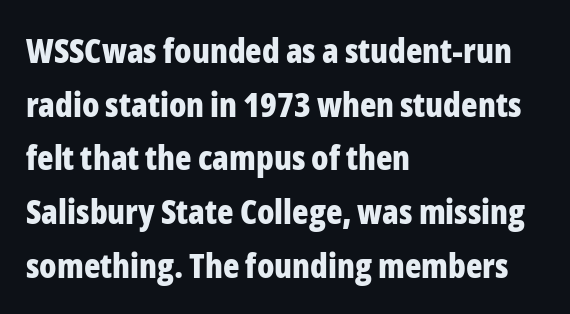
Q: Is the text bold? A: Yes.
Q: Is the text italic (slanted)? A: No, it is upright.
Q: Is the typeface a serif or a sans-serif typeface? A: Sans-serif.
Q: Is the text underlined? A: No.
Q: How is the paragraph aligned? A: Left-aligned.
Q: Is the spacing between letters normal or unusually wide? A: Normal.
Q: Is the spacing between lines tight, normal or loose? A: Normal.
Q: Width (condensed, normal, or wide)? A: Condensed.
Q: Stroke contrast? A: Low.
Q: x-height? A: Medium.
Q: Monospaced? A: No.
